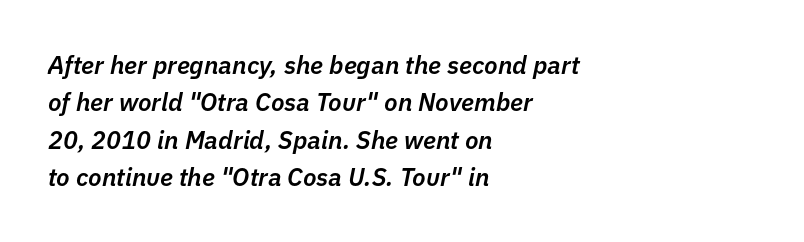
The image shows 25 px text type, italic (leaning right); set left-aligned, normal line spacing (1.5x), normal letter spacing, not underlined.
